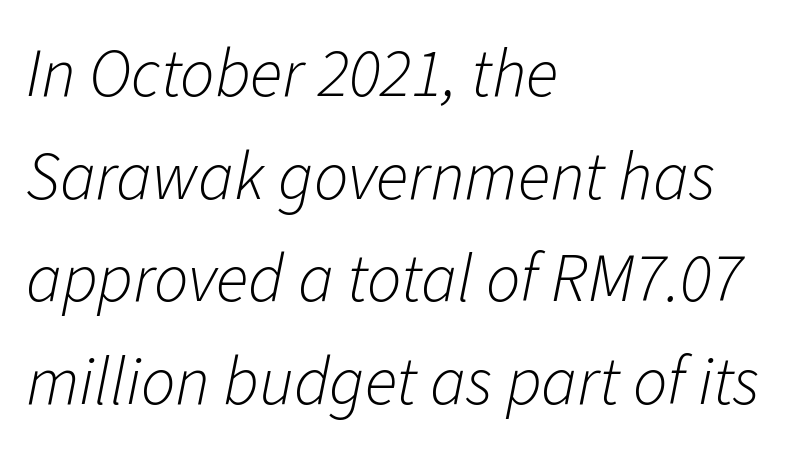
Q: Is the text bold? A: No.
Q: Is the text italic (slanted)? A: Yes, it leans right by about 11 degrees.
Q: Is the text underlined? A: No.
Q: How is the paragraph aligned? A: Left-aligned.
Q: Is the spacing between letters normal or unusually wide? A: Normal.
Q: Is the spacing between lines tight, normal or loose? A: Normal.
Q: Width (condensed, normal, or wide)? A: Normal.
Q: Stroke contrast? A: Low.
Q: x-height? A: Medium.
Q: Monospaced? A: No.
